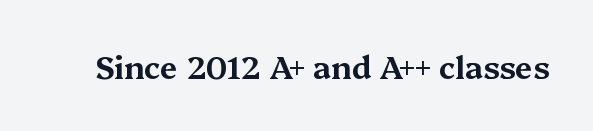
{"serif": "yes", "italic": "no", "width": "wide", "stroke_contrast": "medium", "x_height": "medium", "monospaced": "no", "underline": "no", "letter_spacing": "normal", "letter_spacing_em": 0.0, "glyph_px": 31}
